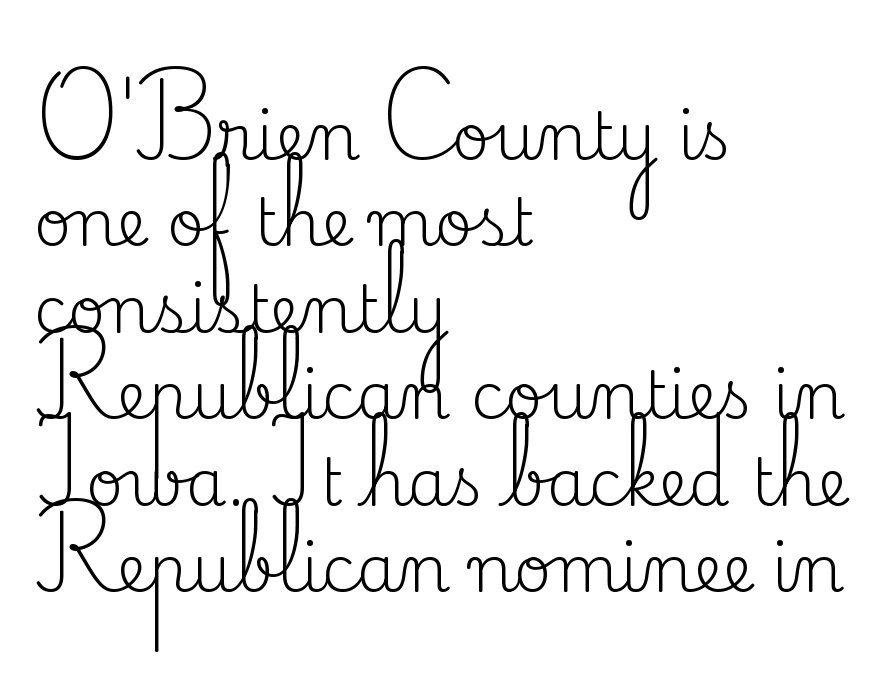
Q: Is the text bold? A: No.
Q: Is the text italic (slanted)? A: No, it is upright.
Q: Is the typeface a serif or a sans-serif typeface? A: Serif.
Q: Is the text underlined? A: No.
Q: How is the paragraph aligned? A: Left-aligned.
Q: Is the spacing between letters normal or unusually wide? A: Normal.
Q: Is the spacing between lines tight, normal or loose? A: Normal.
Q: Width (condensed, normal, or wide)? A: Normal.
Q: Stroke contrast? A: Medium.
Q: x-height? A: Small.
Q: Monospaced? A: No.
